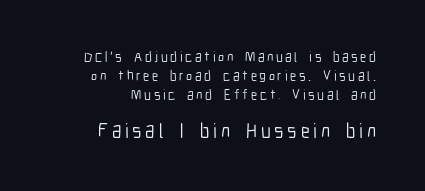
The image shows 20 px text type, upright; set normal line spacing (1.34x), not underlined; the second (bottom) block is 1.43x larger.
